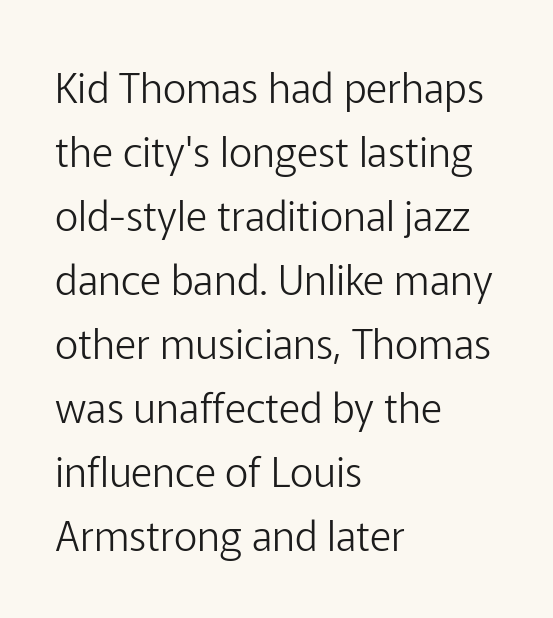
{"serif": "no", "italic": "no", "bold": "no", "weight": "light", "width": "normal", "stroke_contrast": "low", "x_height": "medium", "monospaced": "no", "underline": "no", "align": "left", "line_spacing": "normal", "line_spacing_ratio": 1.56, "letter_spacing": "normal", "letter_spacing_em": 0.0, "glyph_px": 41}
